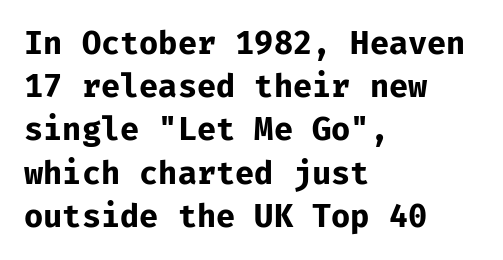
{"serif": "no", "italic": "no", "bold": "yes", "weight": "bold", "width": "normal", "stroke_contrast": "low", "x_height": "medium", "monospaced": "yes", "underline": "no", "align": "left", "line_spacing": "normal", "line_spacing_ratio": 1.35, "letter_spacing": "normal", "letter_spacing_em": 0.0, "glyph_px": 32}
